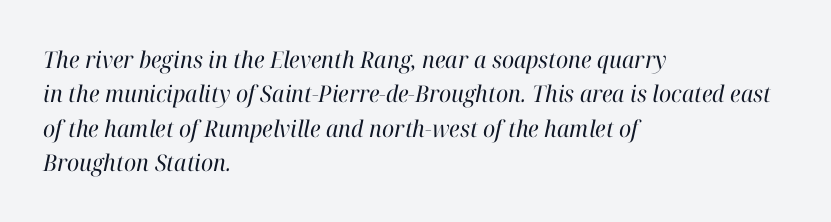
The image shows 23 px text type, italic (leaning right); set left-aligned, normal line spacing (1.5x), normal letter spacing, not underlined.
